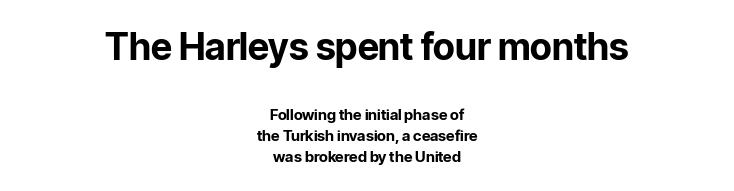
A typesetter would call this proportional, since set widths differ per character. Posture: upright roman. The foot of each line stays bare and open. If you squint, the top block still reads clearly — it's the larger of the two.
